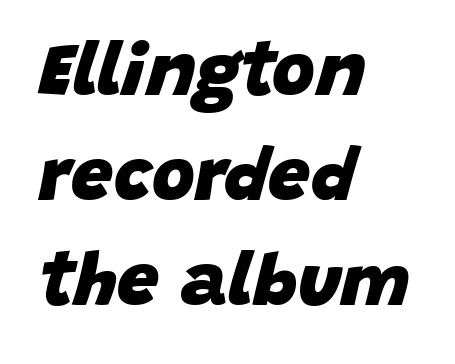
The image shows 74 px heavy type, italic (leaning right); set left-aligned, normal line spacing (1.42x), normal letter spacing, not underlined; low stroke contrast and a large x-height.
